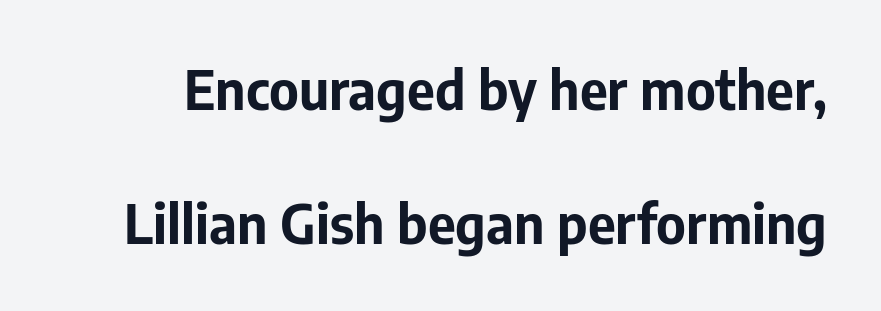
The image shows 54 px bold sans-serif type, upright; set loose line spacing (2.49x), normal letter spacing, not underlined; low stroke contrast and a medium x-height.
